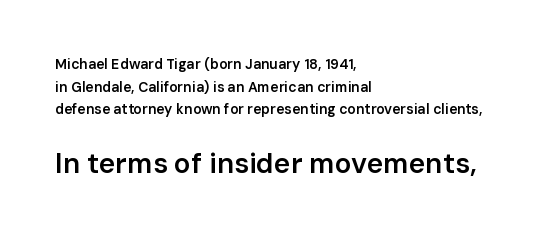
In terms of weight, the rendering is demibold, just under bold. The lines sit at an ordinary, default distance from one another. Only glyphs here, with clear space below each row. Every character sits straight up, as roman type does.
